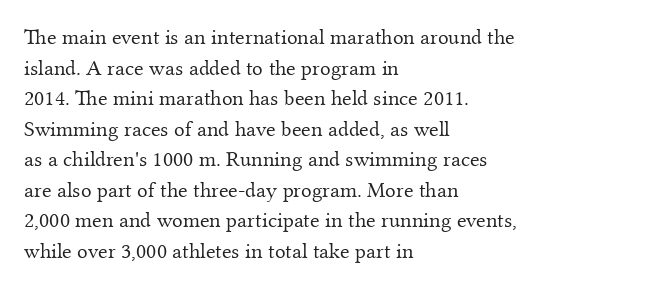
Q: Is the text bold? A: No.
Q: Is the text italic (slanted)? A: No, it is upright.
Q: Is the text underlined? A: No.
Q: How is the paragraph aligned? A: Left-aligned.
Q: Is the spacing between letters normal or unusually wide? A: Normal.
Q: Is the spacing between lines tight, normal or loose? A: Normal.
